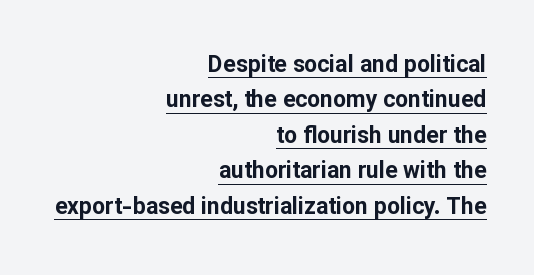
{"italic": "no", "bold": "yes", "underline": "yes", "align": "right", "line_spacing": "normal", "line_spacing_ratio": 1.54, "letter_spacing": "normal", "letter_spacing_em": 0.0, "glyph_px": 23}
